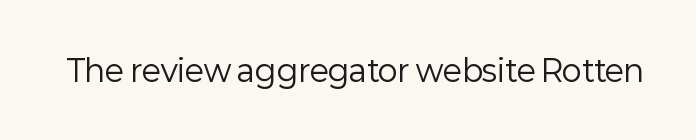
Nope, not italic — everything's standing straight. No letter is thick-stroked: the sample isn't bold. Plain, unruled lines of type. I'd call this a sans setting — the letters go barefoot. Here the designer chose a conventional face with non-uniform glyph widths. The tracking reads as untouched default to a designer's eye.
